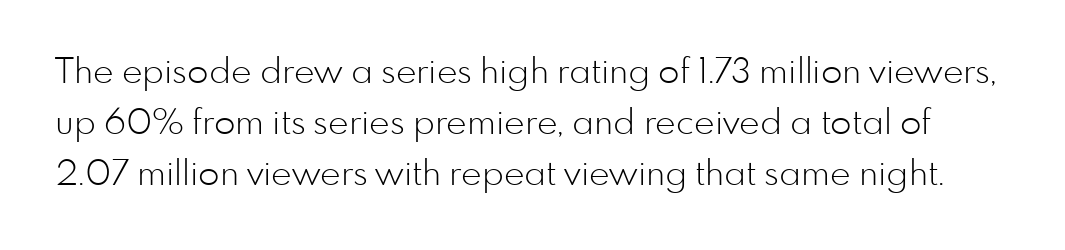
{"serif": "no", "italic": "no", "bold": "no", "weight": "light", "width": "normal", "stroke_contrast": "low", "x_height": "small", "monospaced": "no", "underline": "no", "line_spacing": "normal", "line_spacing_ratio": 1.46, "letter_spacing": "normal", "letter_spacing_em": 0.0, "glyph_px": 35}
